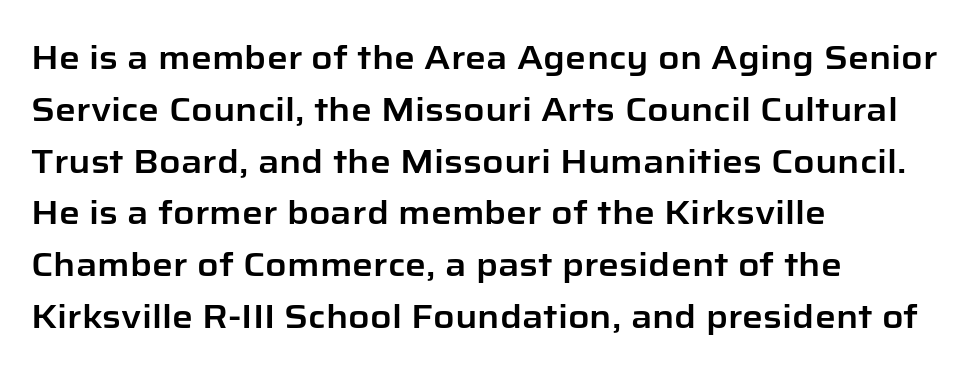
Q: Is the text italic (slanted)? A: No, it is upright.
Q: Is the typeface a serif or a sans-serif typeface? A: Sans-serif.
Q: Is the text underlined? A: No.
Q: How is the paragraph aligned? A: Left-aligned.
Q: Is the spacing between letters normal or unusually wide? A: Normal.
Q: Is the spacing between lines tight, normal or loose? A: Normal.
Q: Width (condensed, normal, or wide)? A: Normal.
Q: Stroke contrast? A: Low.
Q: x-height? A: Medium.
Q: Monospaced? A: No.
